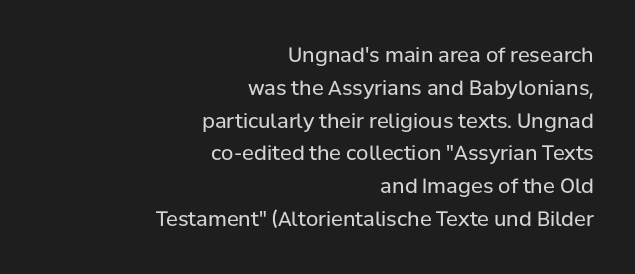
Q: Is the text bold? A: No.
Q: Is the text italic (slanted)? A: No, it is upright.
Q: Is the text underlined? A: No.
Q: How is the paragraph aligned? A: Right-aligned.
Q: Is the spacing between letters normal or unusually wide? A: Normal.
Q: Is the spacing between lines tight, normal or loose? A: Normal.
